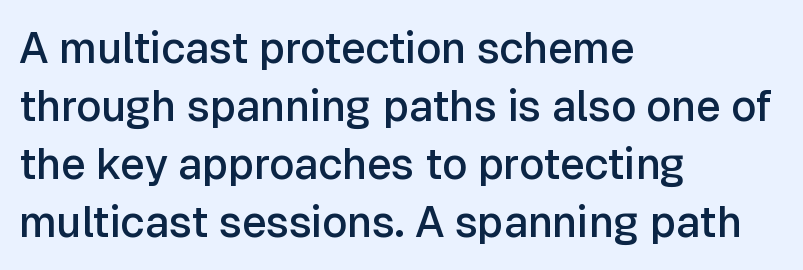
Vertically, the passage feels balanced, rows spaced as you'd expect. What weight is shown? A semibold, between regular and bold. Style check: upright. Every row of glyphs begins at an identical x-position on the left. Think of a printed novel: that variable character pitch is what you see here. There is no visible air inserted between adjacent glyphs.
